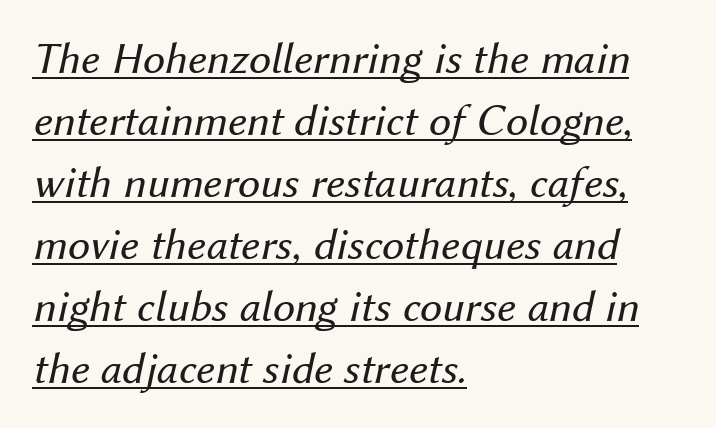
The image shows 45 px regular-weight type, italic (leaning right); set left-aligned, normal line spacing (1.38x), normal letter spacing, underlined; medium stroke contrast and a medium x-height.
